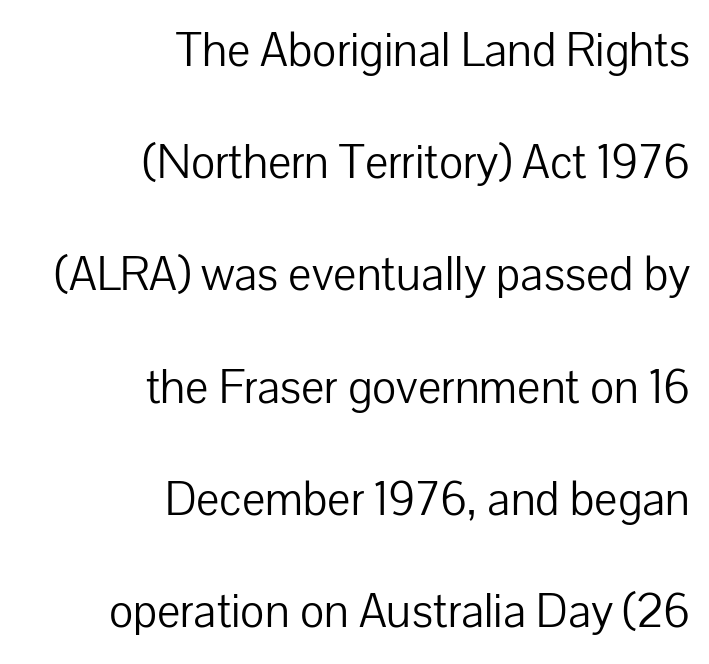
The lines are quadded right. Heft: none added — not bold. The vertical gap from one line to the next is large. Type style note: lacks serifs. A roman cut, with each character standing at attention.
